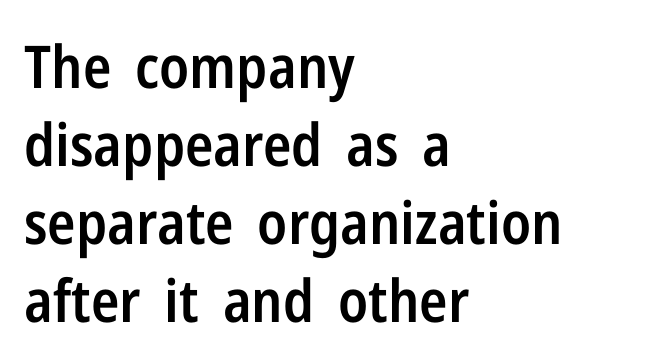
The image shows 59 px semibold, condensed sans-serif type, upright; set left-aligned, normal line spacing (1.32x), normal letter spacing, not underlined; low stroke contrast and a medium x-height.
